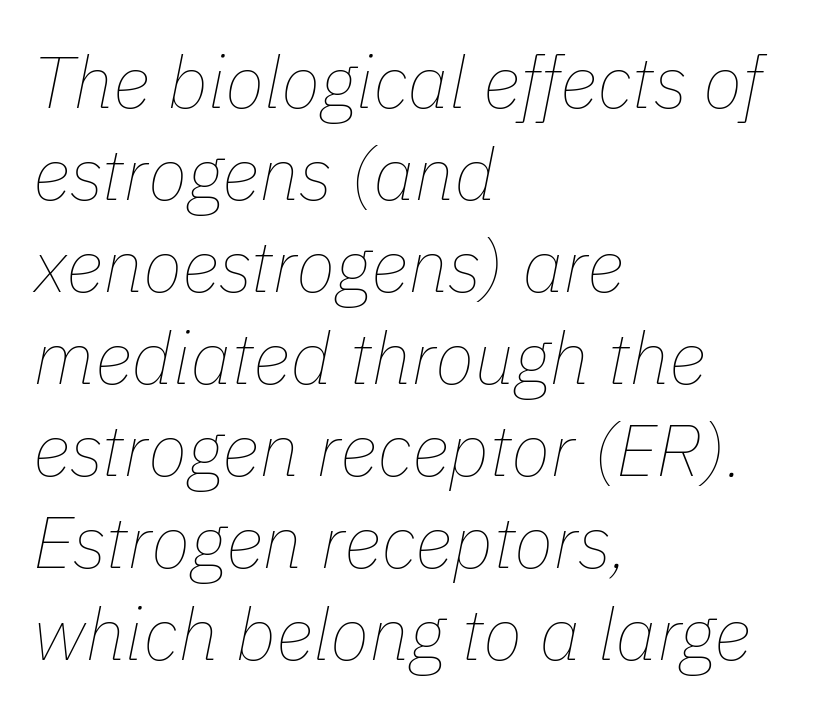
Q: Is the text bold? A: No.
Q: Is the text italic (slanted)? A: Yes, it leans right by about 11 degrees.
Q: Is the text underlined? A: No.
Q: How is the paragraph aligned? A: Left-aligned.
Q: Is the spacing between letters normal or unusually wide? A: Normal.
Q: Is the spacing between lines tight, normal or loose? A: Normal.
Q: Width (condensed, normal, or wide)? A: Normal.
Q: Stroke contrast? A: Low.
Q: x-height? A: Medium.
Q: Monospaced? A: No.
